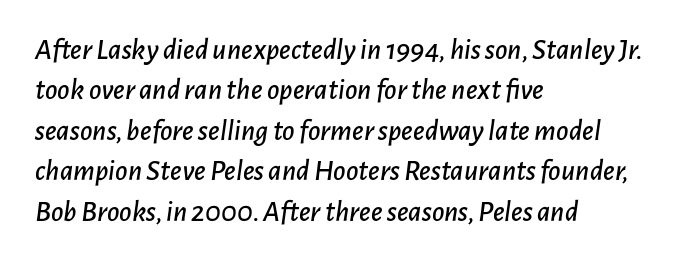
The image shows 30 px text type, italic (leaning right); set left-aligned, normal line spacing (1.35x), normal letter spacing, not underlined; low stroke contrast and a medium x-height.
